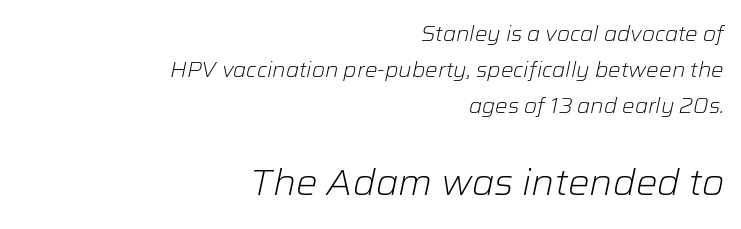
{"italic": "yes", "lean": "right", "slant_degrees": 12, "bold": "no", "weight": "light", "width": "normal", "stroke_contrast": "low", "x_height": "medium", "monospaced": "no", "underline": "no", "align": "right", "line_spacing_ratio": 1.72, "letter_spacing": "normal", "letter_spacing_em": 0.0, "larger_block": "second", "size_ratio": 1.71, "glyph_px": 36}
